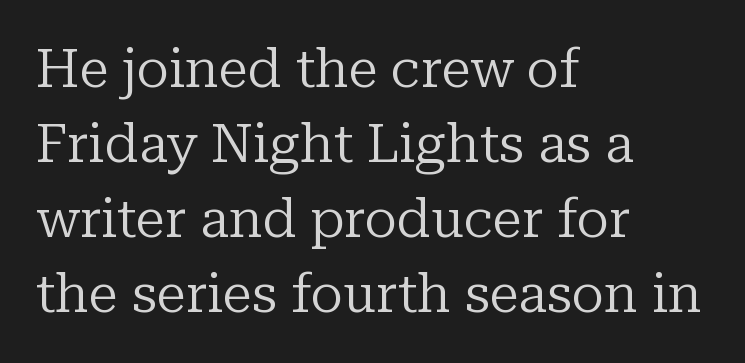
Unbolded letterforms with no extra heft. Does the leading feel generous? No, just average. The setting favours the left margin, as ordinary paragraphs usually do. Style check: upright. Stroke terminals: seriffed. Here the designer chose a conventional face with non-uniform glyph widths.
